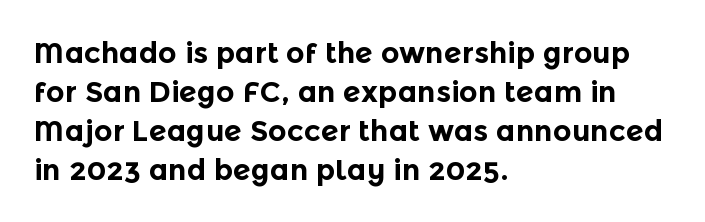
{"serif": "no", "italic": "no", "bold": "yes", "weight": "bold", "width": "normal", "x_height": "medium", "monospaced": "no", "underline": "no", "align": "left", "line_spacing": "normal", "line_spacing_ratio": 1.34, "letter_spacing": "normal", "letter_spacing_em": 0.0, "glyph_px": 29}
